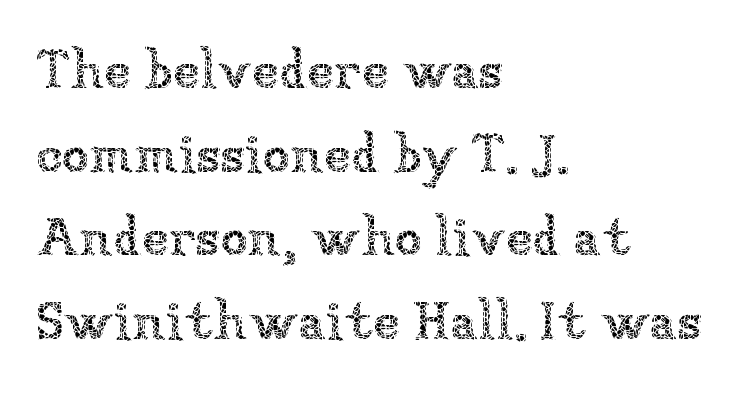
Q: Is the text bold? A: No.
Q: Is the text italic (slanted)? A: No, it is upright.
Q: Is the text underlined? A: No.
Q: How is the paragraph aligned? A: Left-aligned.
Q: Is the spacing between letters normal or unusually wide? A: Normal.
Q: Is the spacing between lines tight, normal or loose? A: Normal.
Q: Width (condensed, normal, or wide)? A: Normal.
Q: Stroke contrast? A: Low.
Q: x-height? A: Medium.
Q: Monospaced? A: No.
